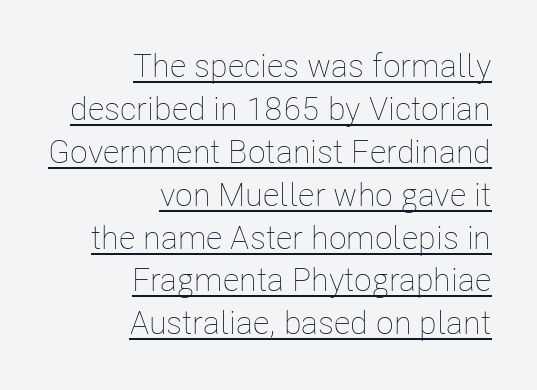
Every character sits straight up, as roman type does. The font sits on the lighter half of the weight spectrum, regular included. In designer terms, the underline attribute is active on this setting. A student would call this right alignment; a typographer would say flush right, rag left. The passage shown is typed in a proportional face where columns would drift.
